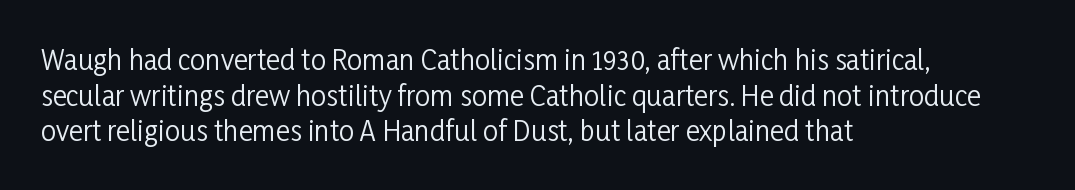
{"italic": "no", "bold": "no", "underline": "no", "align": "left", "line_spacing": "normal", "line_spacing_ratio": 1.32, "letter_spacing": "normal", "letter_spacing_em": 0.0, "glyph_px": 27}
